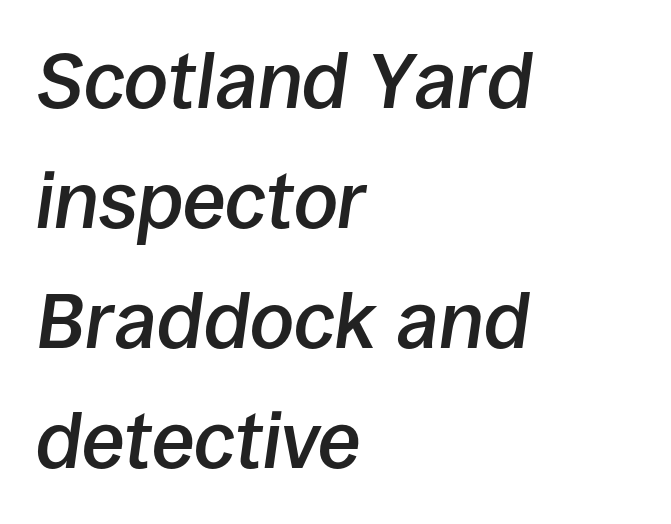
Q: Is the text bold? A: Semi-bold.
Q: Is the text italic (slanted)? A: Yes, it leans right by about 8 degrees.
Q: Is the text underlined? A: No.
Q: How is the paragraph aligned? A: Left-aligned.
Q: Is the spacing between letters normal or unusually wide? A: Normal.
Q: Is the spacing between lines tight, normal or loose? A: Normal.
Q: Width (condensed, normal, or wide)? A: Normal.
Q: Stroke contrast? A: Low.
Q: x-height? A: Large.
Q: Monospaced? A: No.
